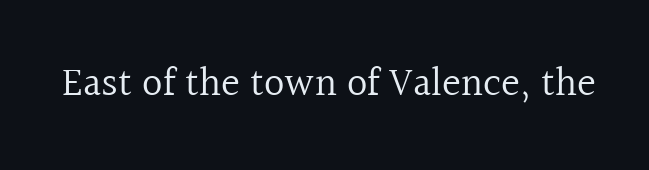
Q: Is the text bold? A: No.
Q: Is the text italic (slanted)? A: No, it is upright.
Q: Is the typeface a serif or a sans-serif typeface? A: Serif.
Q: Is the text underlined? A: No.
Q: Is the spacing between letters normal or unusually wide? A: Normal.
Q: Width (condensed, normal, or wide)? A: Normal.
Q: x-height? A: Medium.
Q: Monospaced? A: No.
